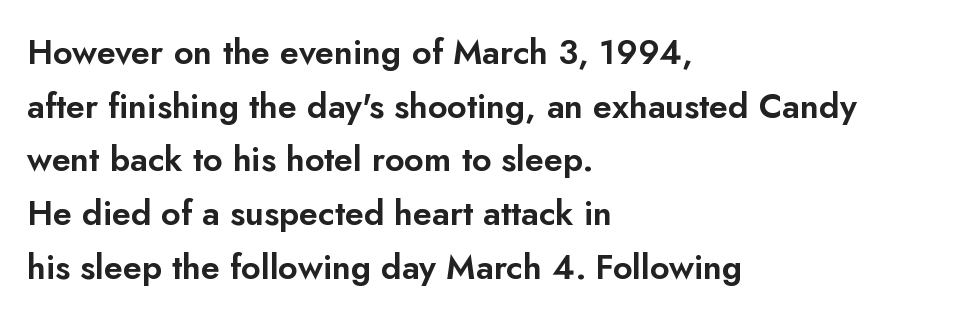
The letters advance in unequal steps, a hallmark of proportional type. Ordinary non-slanted type is in use. Short and long lines alike share a common starting point at left. The letters carry no serifs — their stems end cleanly without finishing strokes.
